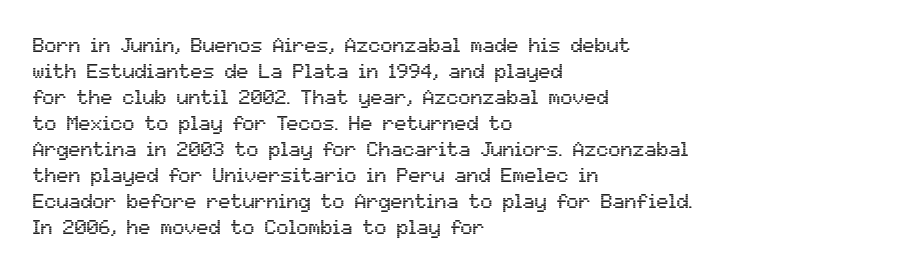
The image shows 20 px text type, upright; set left-aligned, normal line spacing (1.3x), normal letter spacing, not underlined.
